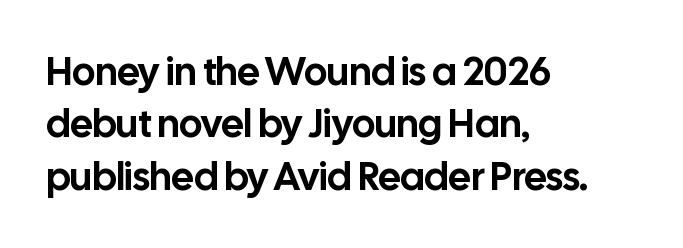
The image shows 39 px sans-serif type, upright; set left-aligned, normal line spacing (1.34x), normal letter spacing, not underlined; low stroke contrast and a medium x-height.
